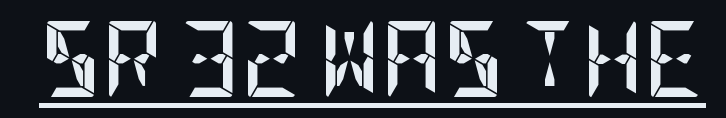
Tall strokes in this sample are plumb rather than angled. No feet cap the strokes, marking this as sans-serif type. The glyphs are accompanied by a horizontal stroke just below them. The passage shown is emphatically bold. What stands out about the letter spacing? Nothing — it is the standard amount.
